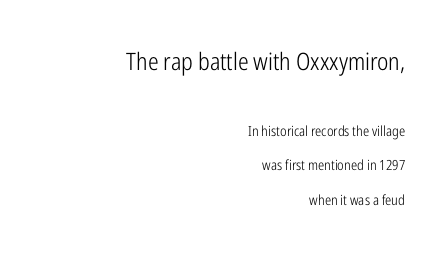
The image shows 24 px text type, upright; set right-aligned, loose line spacing (2.48x), normal letter spacing, not underlined; the first (top) block is 1.71x larger.
